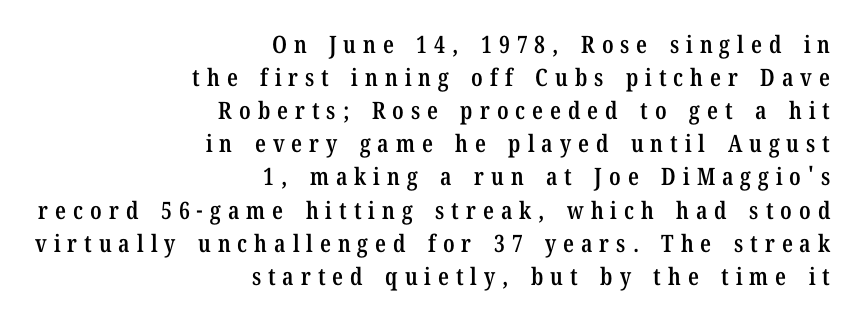
The image shows 24 px text type, upright; set right-aligned, normal line spacing (1.38x), unusually wide letter spacing (+0.29 em), not underlined.
